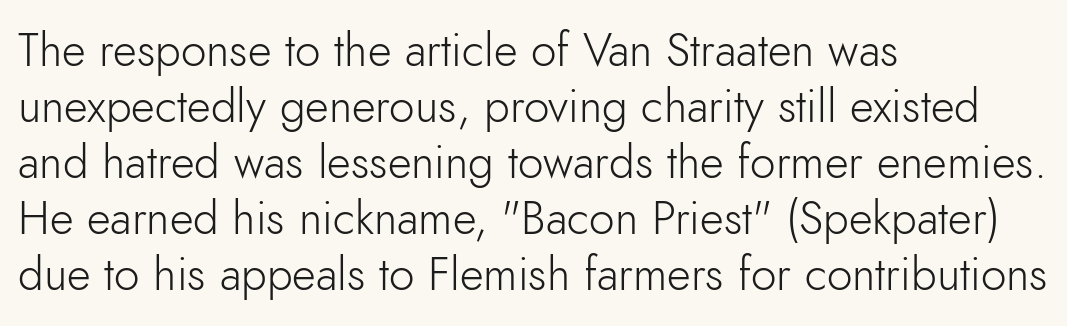
{"serif": "no", "italic": "no", "bold": "no", "weight": "light", "width": "normal", "stroke_contrast": "low", "x_height": "small", "monospaced": "no", "underline": "no", "align": "left", "line_spacing_ratio": 1.22, "letter_spacing": "normal", "letter_spacing_em": 0.0, "glyph_px": 46}
